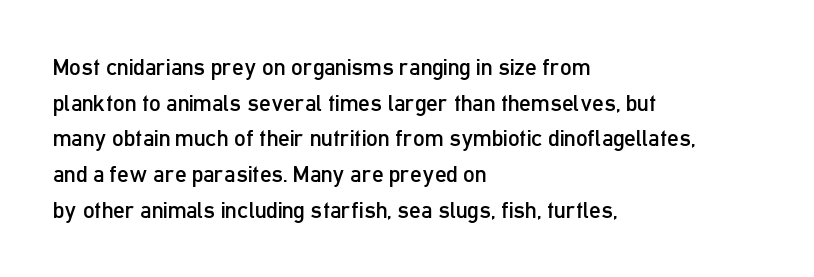
Baseline-to-baseline distance is the conventional proportion of letter height. The passage is arranged the way most books set body copy — flush left. The glyphs are unaccompanied by any horizontal stroke below them. The gaps between neighbouring characters are ordinary and unremarkable.
